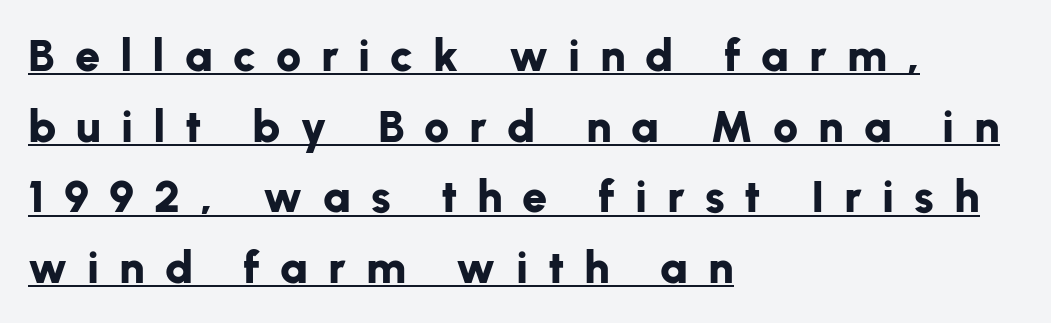
The image shows 45 px bold sans-serif type, upright; set left-aligned, normal line spacing (1.57x), unusually wide letter spacing (+0.44 em), underlined; low stroke contrast and a medium x-height.
